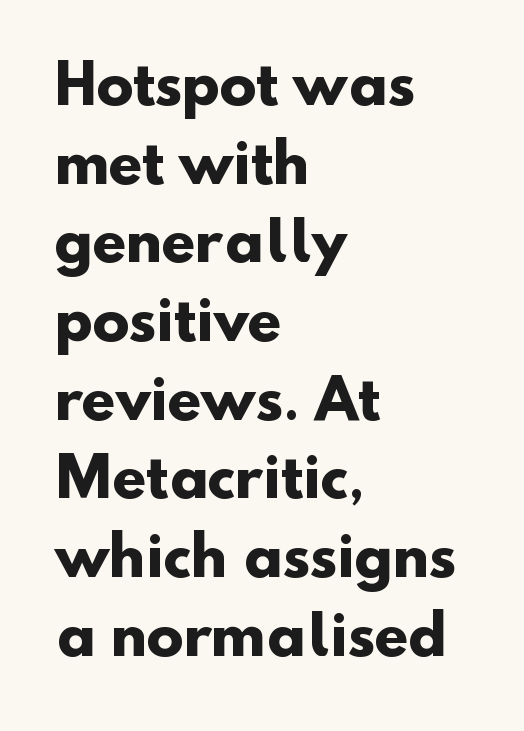
Q: Is the text bold? A: Yes.
Q: Is the typeface a serif or a sans-serif typeface? A: Sans-serif.
Q: Is the text underlined? A: No.
Q: How is the paragraph aligned? A: Left-aligned.
Q: Is the spacing between letters normal or unusually wide? A: Normal.
Q: Is the spacing between lines tight, normal or loose? A: Normal.
Q: Width (condensed, normal, or wide)? A: Normal.
Q: Stroke contrast? A: Low.
Q: x-height? A: Small.
Q: Monospaced? A: No.
